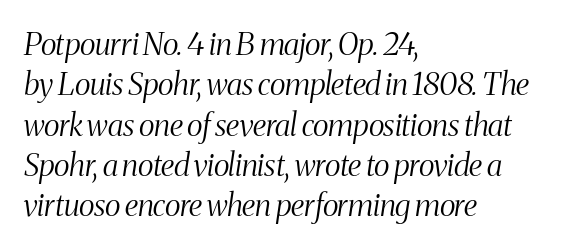
Q: Is the text bold? A: No.
Q: Is the text italic (slanted)? A: Yes, it leans right by about 8 degrees.
Q: Is the typeface a serif or a sans-serif typeface? A: Serif.
Q: Is the text underlined? A: No.
Q: How is the paragraph aligned? A: Left-aligned.
Q: Is the spacing between letters normal or unusually wide? A: Normal.
Q: Is the spacing between lines tight, normal or loose? A: Normal.
Q: Width (condensed, normal, or wide)? A: Condensed.
Q: Stroke contrast? A: Medium.
Q: x-height? A: Medium.
Q: Monospaced? A: No.
